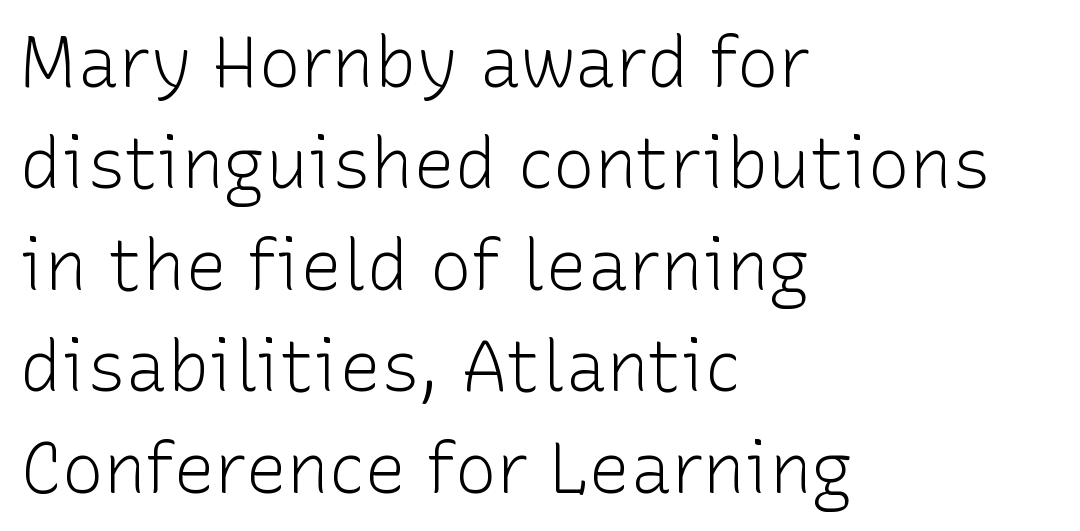
{"serif": "no", "italic": "no", "bold": "no", "weight": "light", "width": "normal", "stroke_contrast": "low", "x_height": "medium", "monospaced": "no", "underline": "no", "align": "left", "line_spacing": "normal", "line_spacing_ratio": 1.45, "letter_spacing": "normal", "letter_spacing_em": 0.0, "glyph_px": 70}
